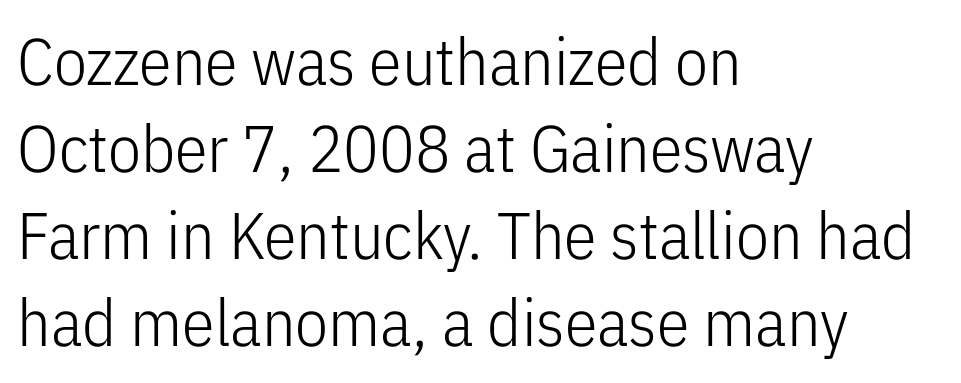
Do the characters align in a grid? No, the font is proportional. The vertical gap from one line to the next is medium. Is this a heavy cut? Hardly; it is regular or lighter. A typesetter would call this zero additional tracking. A typesetter would label this face a sans.
